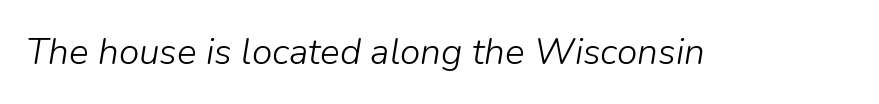
Is the stroke heavy? The answer is a plain regular-or-lighter. Glance below the letters and you will spot only blank space. Think of a printed novel: that variable character pitch is what you see here. Spacing between characters is what you'd get straight out of the box.
